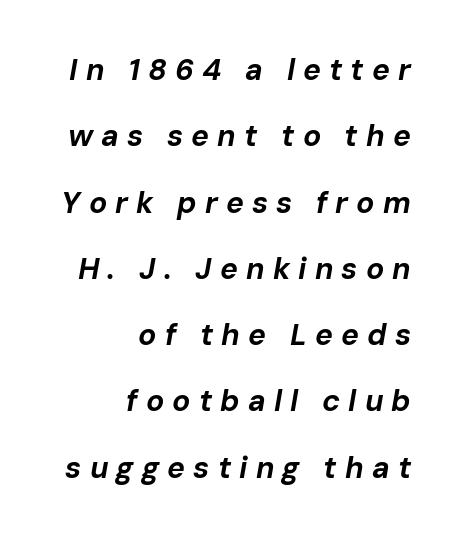
{"italic": "yes", "lean": "right", "slant_degrees": 10, "bold": "yes", "weight": "bold", "width": "normal", "stroke_contrast": "low", "x_height": "medium", "monospaced": "no", "underline": "no", "align": "right", "line_spacing": "loose", "line_spacing_ratio": 2.21, "letter_spacing": "wide", "letter_spacing_em": 0.27, "glyph_px": 30}
